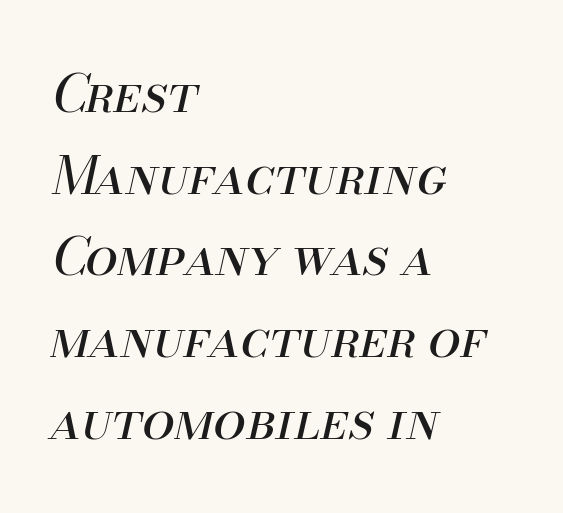
The image shows 52 px regular-weight type, italic (leaning right); set left-aligned, normal line spacing (1.57x), normal letter spacing, not underlined; medium stroke contrast and a small x-height.
